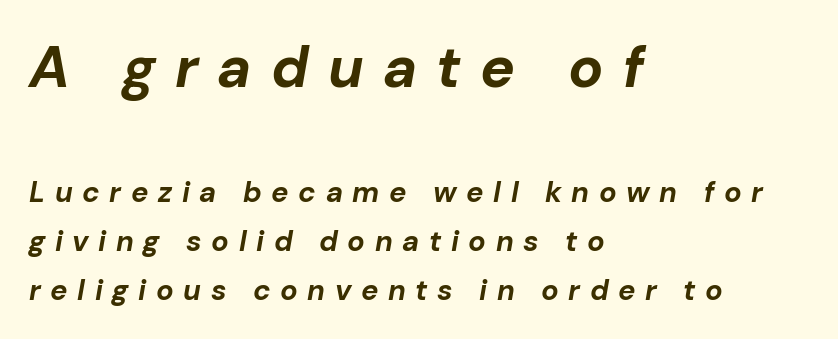
Q: Is the text bold? A: Yes.
Q: Is the text italic (slanted)? A: Yes, it leans right by about 10 degrees.
Q: Is the text underlined? A: No.
Q: How is the paragraph aligned? A: Left-aligned.
Q: Is the spacing between letters normal or unusually wide? A: Unusually wide.
Q: Is the spacing between lines tight, normal or loose? A: Normal.
Q: Which block of text is set in a larger size, the first (top) or the second (bottom)? A: The first (top) one.
Q: Width (condensed, normal, or wide)? A: Normal.
Q: Stroke contrast? A: Low.
Q: x-height? A: Medium.
Q: Monospaced? A: No.
